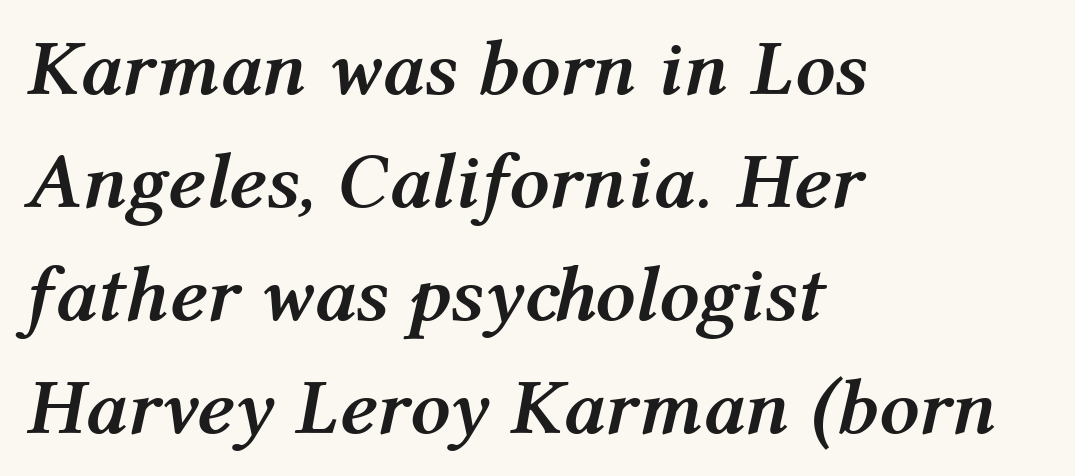
The typesetting leans heavy: a genuine bold. In terms of leading, this rendering sits right in the middle. These lines are set flush left with a ragged right edge. Plain, unruled lines of type. Default kerning and tracking; the words read as compact shapes.
